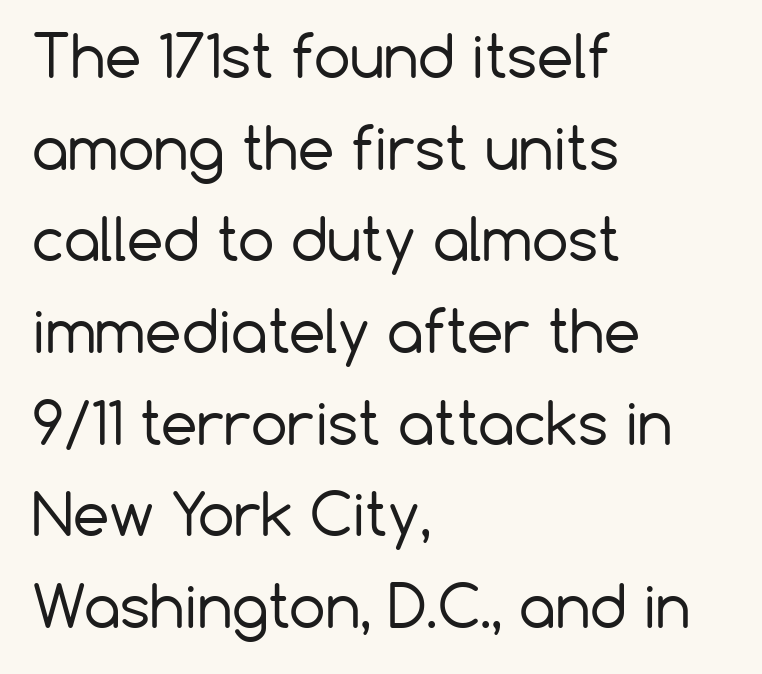
{"serif": "no", "italic": "no", "bold": "no", "weight": "regular", "width": "normal", "stroke_contrast": "low", "x_height": "medium", "monospaced": "no", "underline": "no", "align": "left", "line_spacing": "normal", "line_spacing_ratio": 1.58, "letter_spacing": "normal", "letter_spacing_em": 0.0, "glyph_px": 58}
